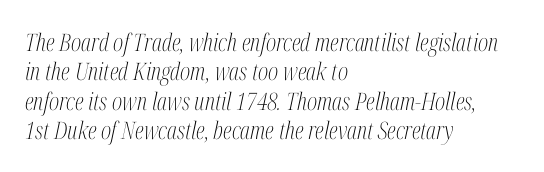
{"italic": "yes", "lean": "right", "slant_degrees": 12, "bold": "no", "underline": "no", "align": "left", "line_spacing_ratio": 1.22, "letter_spacing": "normal", "letter_spacing_em": 0.0, "glyph_px": 24}
